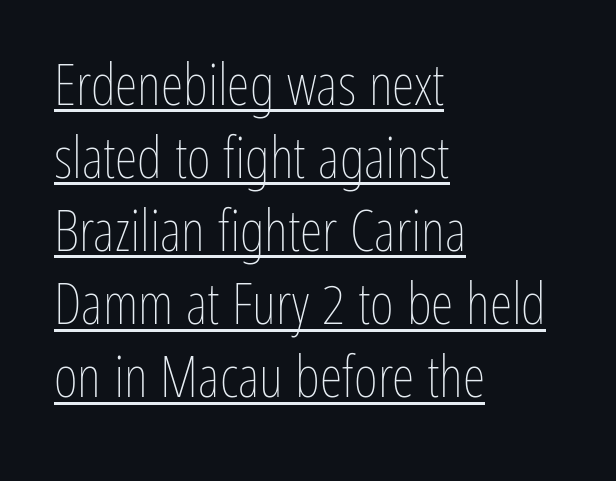
Nothing unusual about the tracking: characters are spaced as the font intends. Each line of the rendering has a horizontal stroke beneath the glyphs. The face looks like a standard text weight, possibly lighter. Posture: upright roman. Line beginnings align vertically; line endings do not. Think of a printed novel: that variable character pitch is what you see here.
